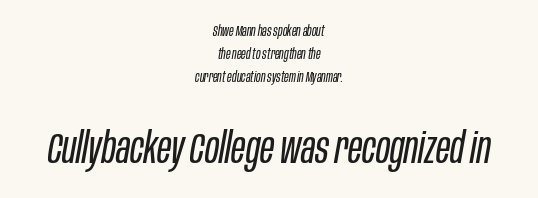
Of the two passages, the one underneath uses the larger point size. Centered paragraph, ragged on both sides. The rendering uses natural spacing where letterforms have individual widths. Each stroke keeps to a modest, everyday thickness or less. The space beneath each line is pristine and unruled.
